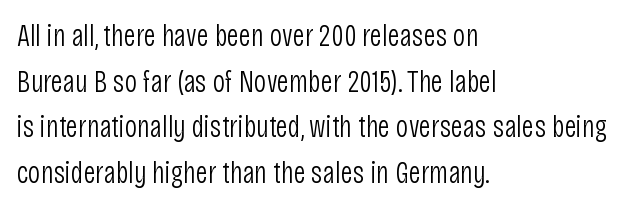
Q: Is the text bold? A: No.
Q: Is the text italic (slanted)? A: No, it is upright.
Q: Is the typeface a serif or a sans-serif typeface? A: Sans-serif.
Q: Is the text underlined? A: No.
Q: How is the paragraph aligned? A: Left-aligned.
Q: Is the spacing between letters normal or unusually wide? A: Normal.
Q: Is the spacing between lines tight, normal or loose? A: Normal.
Q: Width (condensed, normal, or wide)? A: Condensed.
Q: Stroke contrast? A: Low.
Q: x-height? A: Large.
Q: Monospaced? A: No.
